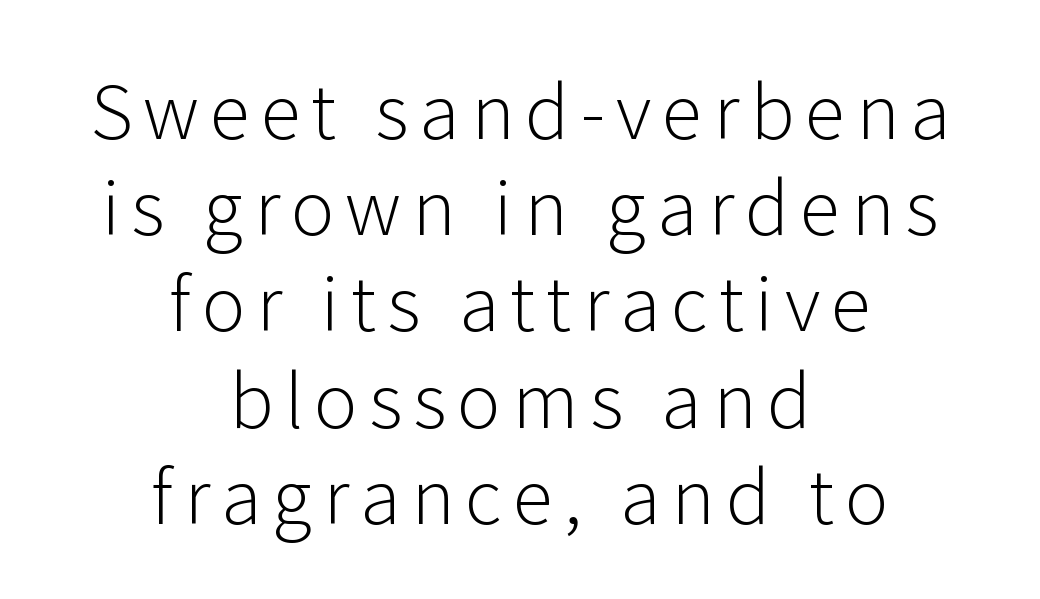
Q: Is the text bold? A: No.
Q: Is the text italic (slanted)? A: No, it is upright.
Q: Is the typeface a serif or a sans-serif typeface? A: Sans-serif.
Q: Is the text underlined? A: No.
Q: How is the paragraph aligned? A: Centered.
Q: Is the spacing between lines tight, normal or loose? A: Normal.
Q: Width (condensed, normal, or wide)? A: Normal.
Q: Stroke contrast? A: Low.
Q: x-height? A: Medium.
Q: Monospaced? A: No.
